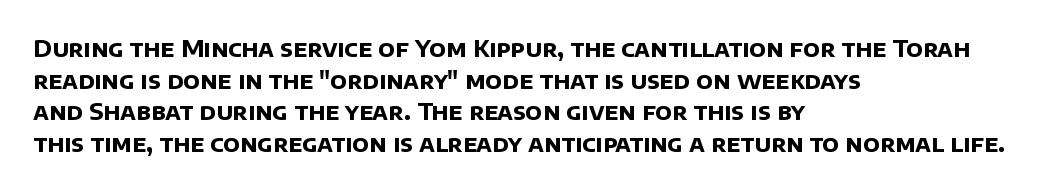
The image shows 23 px bold type; set left-aligned, normal line spacing (1.37x), normal letter spacing, not underlined.
